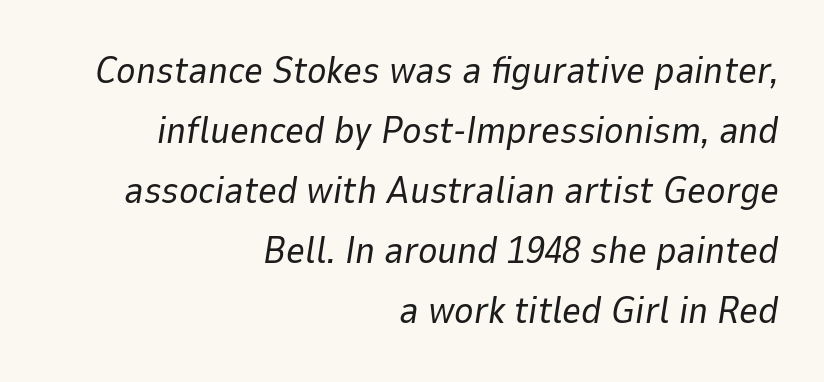
The image shows 37 px regular-weight type, italic (leaning right); set right-aligned, normal line spacing (1.62x), normal letter spacing, not underlined; low stroke contrast and a medium x-height.
